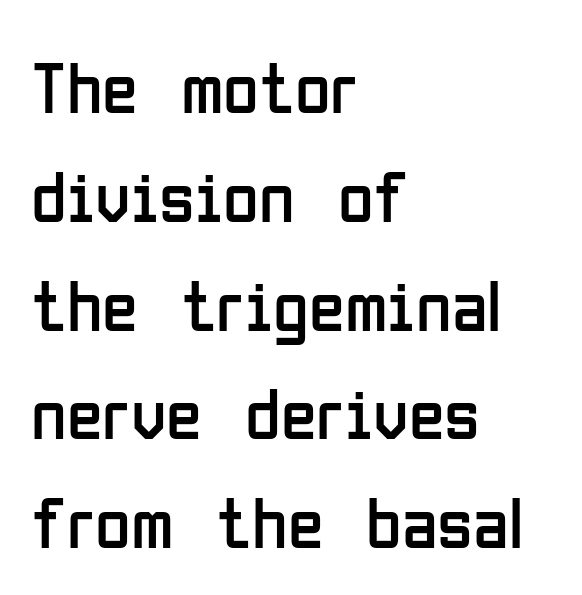
Q: Is the text bold? A: No.
Q: Is the text italic (slanted)? A: No, it is upright.
Q: Is the typeface a serif or a sans-serif typeface? A: Sans-serif.
Q: Is the text underlined? A: No.
Q: How is the paragraph aligned? A: Left-aligned.
Q: Is the spacing between letters normal or unusually wide? A: Normal.
Q: Is the spacing between lines tight, normal or loose? A: Normal.
Q: Width (condensed, normal, or wide)? A: Condensed.
Q: Stroke contrast? A: Low.
Q: x-height? A: Medium.
Q: Monospaced? A: No.
